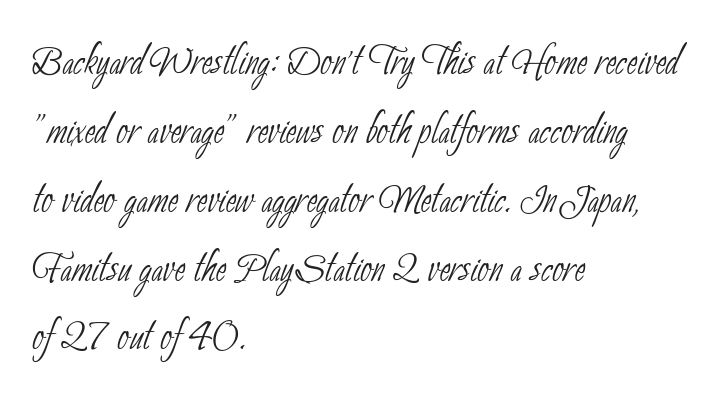
Here the designer chose a conventional face with non-uniform glyph widths. Unbolded letterforms with no extra heft. The strip under each line holds only bare page. Line beginnings align vertically; line endings do not. The face used here is rendered with its standard letterfit. Note: no serifs on the glyphs.
